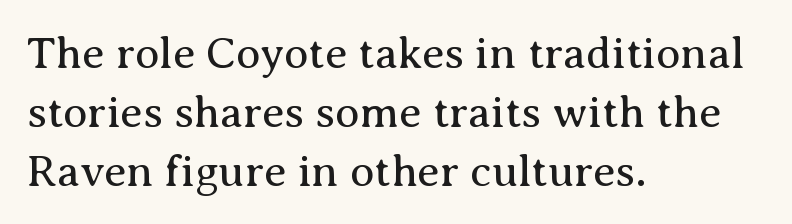
The image shows 45 px regular-weight serif type, upright; set left-aligned, normal line spacing (1.31x), normal letter spacing, not underlined; medium stroke contrast and a medium x-height.
